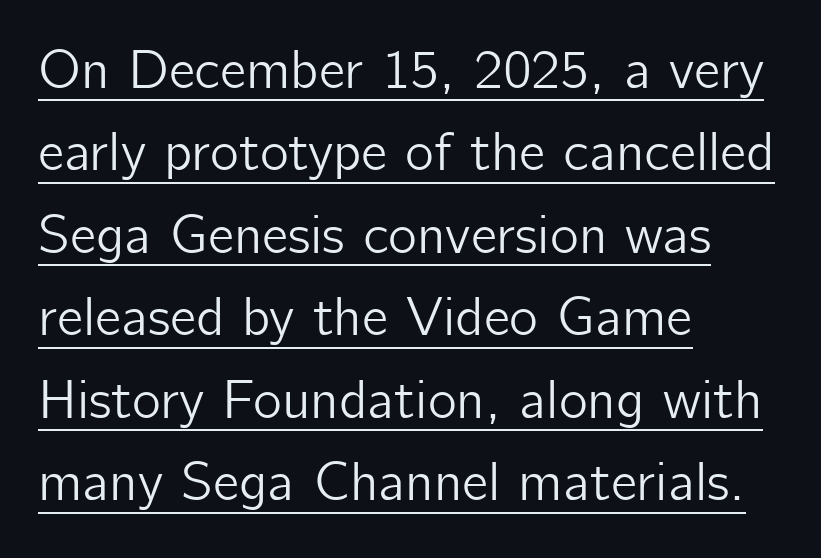
Notice how descenders clear the ascenders below comfortably — that's standard leading. The typesetter chose a ragged-right arrangement here. Classification — sans serif. The letters advance in unequal steps, a hallmark of proportional type. Ordinary non-slanted type is in use.
